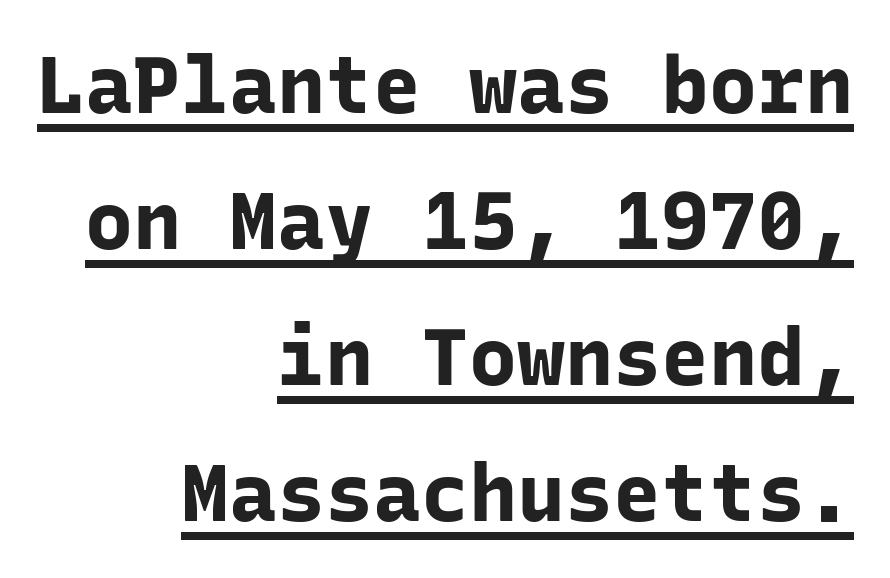
Q: Is the text bold? A: Yes.
Q: Is the text italic (slanted)? A: No, it is upright.
Q: Is the typeface a serif or a sans-serif typeface? A: Sans-serif.
Q: Is the text underlined? A: Yes.
Q: How is the paragraph aligned? A: Right-aligned.
Q: Is the spacing between letters normal or unusually wide? A: Normal.
Q: Is the spacing between lines tight, normal or loose? A: Normal.
Q: Width (condensed, normal, or wide)? A: Normal.
Q: Stroke contrast? A: Low.
Q: x-height? A: Medium.
Q: Monospaced? A: Yes.
